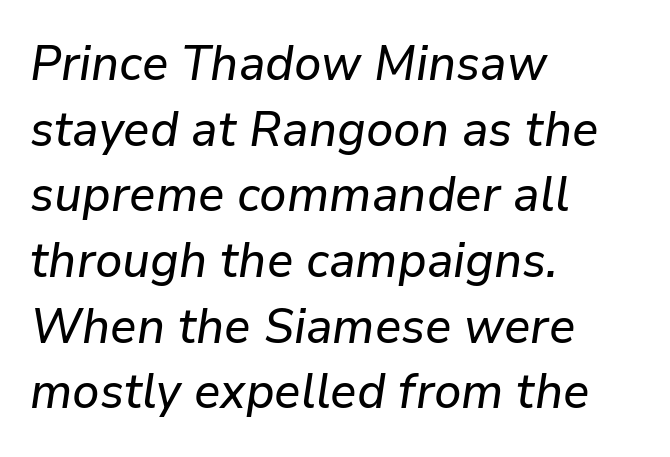
The specimen omits any rule beneath the text block's lines. Character widths vary here, with narrow letters taking less room than wide ones. This sample uses an oblique cut, with every glyph tilted off the vertical. A typesetter would call this zero additional tracking.
